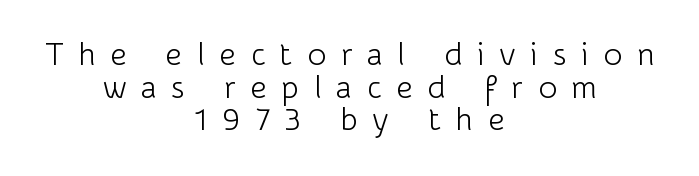
The image shows 32 px light sans-serif type, upright; set centered, tight line spacing (1.02x), unusually wide letter spacing (+0.46 em), not underlined; low stroke contrast and a medium x-height.
